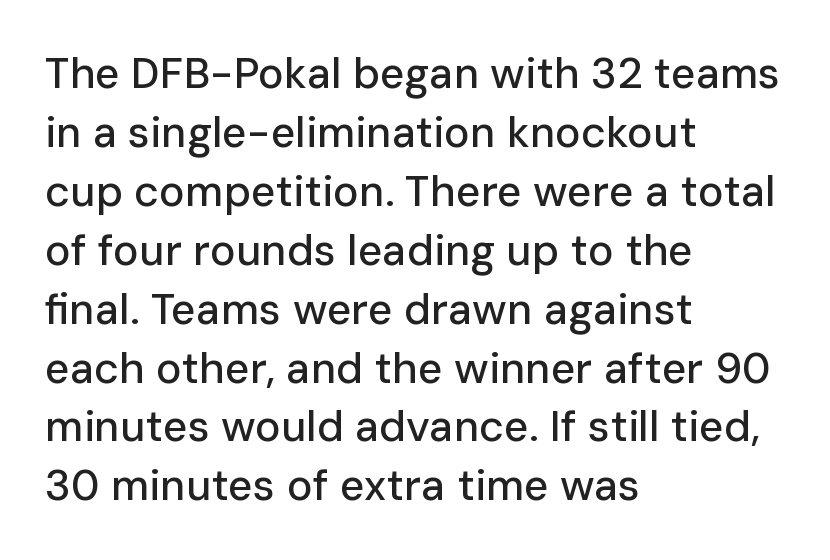
The image shows 43 px sans-serif type, upright; set left-aligned, normal line spacing (1.37x), normal letter spacing, not underlined; low stroke contrast and a medium x-height.
